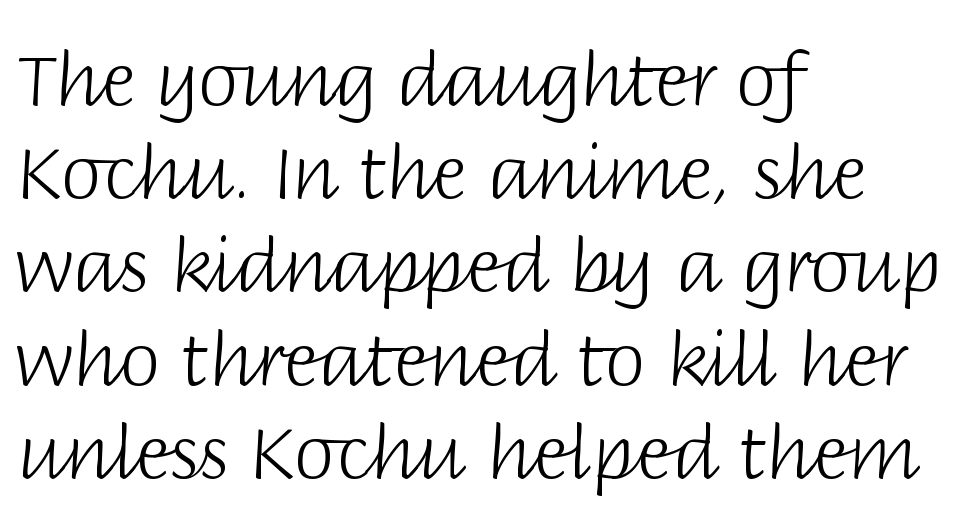
The image shows 74 px light sans-serif type, upright; set left-aligned, normal line spacing (1.26x), normal letter spacing, not underlined; low stroke contrast and a large x-height.
